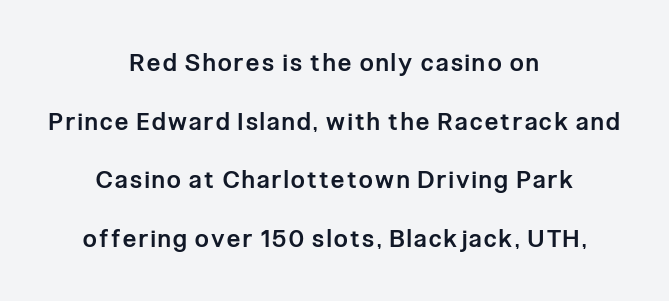
The image shows 24 px text type, upright; set centered, loose line spacing (2.44x), not underlined.
